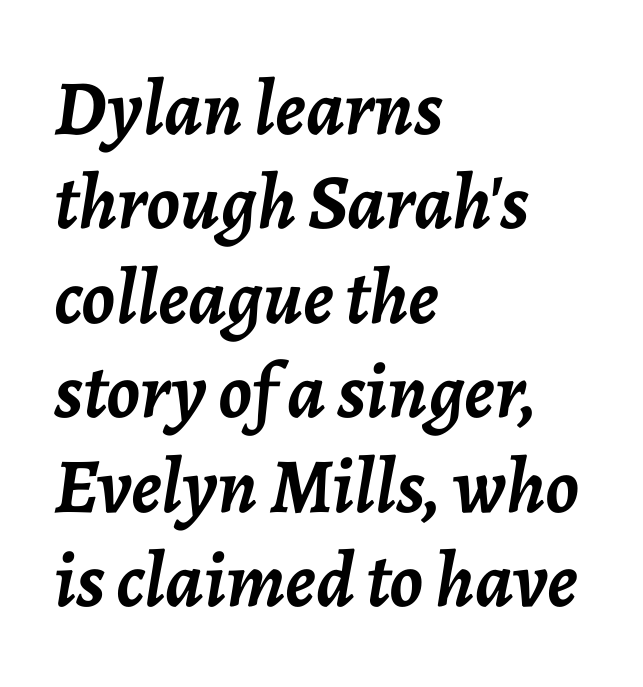
Underline: absent. The horizontal fit of the characters is conventional and even. A classic flush-left, rag-right setting is used for this passage. The letters are slanted; this is an italic face. This sample has the flowing, uneven cadence of proportional lettering. The glyphs have the mass of a bold cut.
